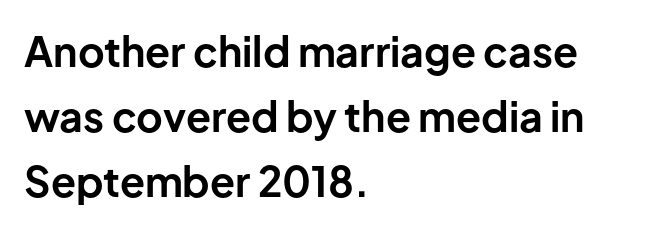
{"serif": "no", "italic": "no", "bold": "yes", "weight": "bold", "width": "normal", "stroke_contrast": "low", "x_height": "medium", "monospaced": "no", "underline": "no", "align": "left", "line_spacing": "normal", "line_spacing_ratio": 1.58, "letter_spacing": "normal", "letter_spacing_em": 0.0, "glyph_px": 41}
